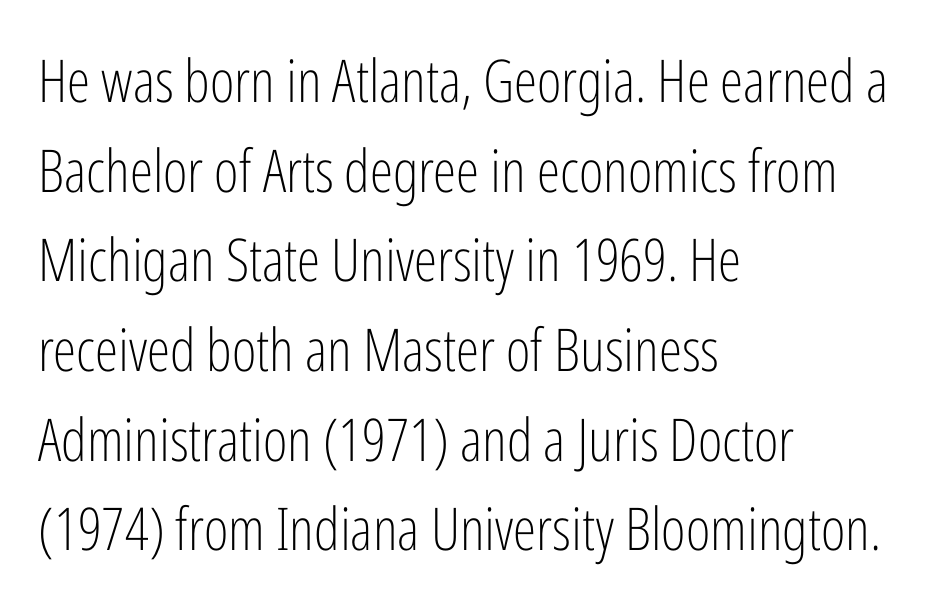
Nope, not italic — everything's standing straight. Check under the words: just untouched page. This sample is left-justified, so line endings fall wherever the words run out. The face used here is rendered with its standard letterfit. The strokes are not fattened; the text isn't bold. Here the designer chose a conventional face with non-uniform glyph widths.
